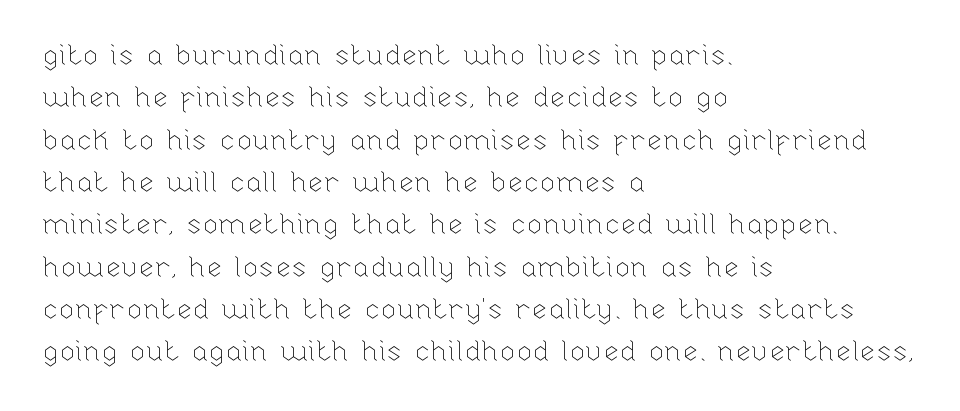
The image shows 29 px thin type, upright; set left-aligned, normal line spacing (1.46x), normal letter spacing, not underlined; low stroke contrast and a medium x-height.
